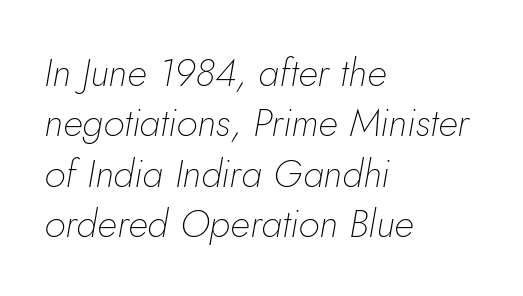
The image shows 39 px thin type, italic (leaning right); set left-aligned, normal line spacing (1.29x), normal letter spacing, not underlined; low stroke contrast and a small x-height.
